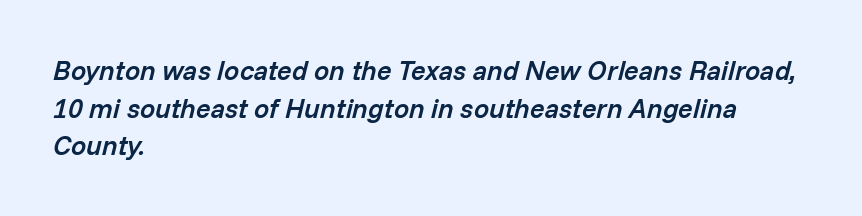
Q: Is the text bold? A: Semi-bold.
Q: Is the text italic (slanted)? A: Yes, it leans right by about 14 degrees.
Q: Is the text underlined? A: No.
Q: How is the paragraph aligned? A: Left-aligned.
Q: Is the spacing between letters normal or unusually wide? A: Normal.
Q: Is the spacing between lines tight, normal or loose? A: Normal.
